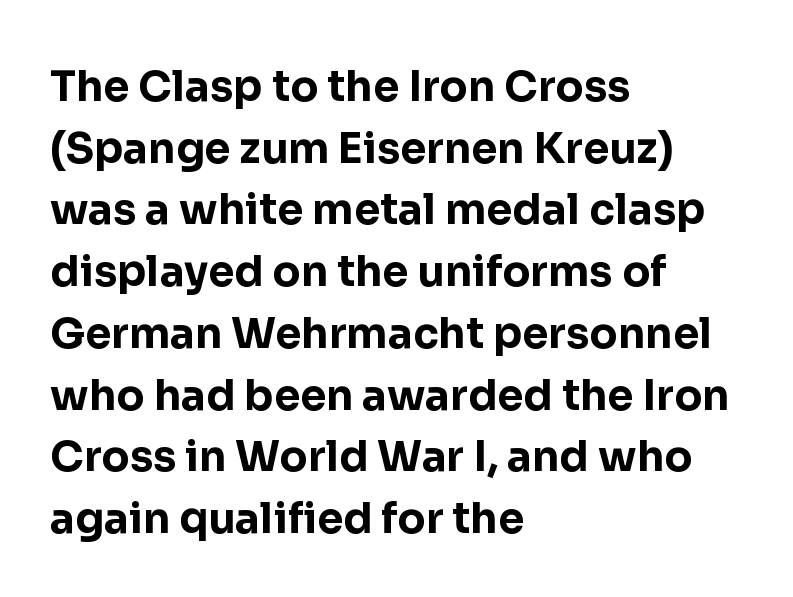
{"serif": "no", "italic": "no", "bold": "yes", "weight": "bold", "width": "normal", "stroke_contrast": "low", "x_height": "medium", "monospaced": "no", "underline": "no", "align": "left", "line_spacing": "normal", "line_spacing_ratio": 1.47, "letter_spacing": "normal", "letter_spacing_em": 0.0, "glyph_px": 42}
